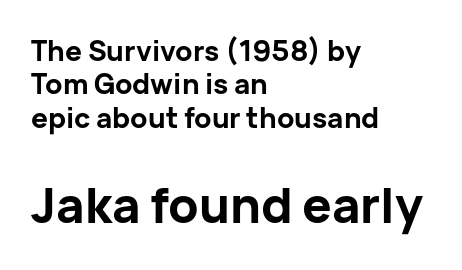
Q: Is the text bold? A: Yes.
Q: Is the text italic (slanted)? A: No, it is upright.
Q: Is the typeface a serif or a sans-serif typeface? A: Sans-serif.
Q: Is the text underlined? A: No.
Q: How is the paragraph aligned? A: Left-aligned.
Q: Is the spacing between letters normal or unusually wide? A: Normal.
Q: Which block of text is set in a larger size, the first (top) or the second (bottom)? A: The second (bottom) one.
Q: Width (condensed, normal, or wide)? A: Normal.
Q: Stroke contrast? A: Low.
Q: x-height? A: Medium.
Q: Monospaced? A: No.
